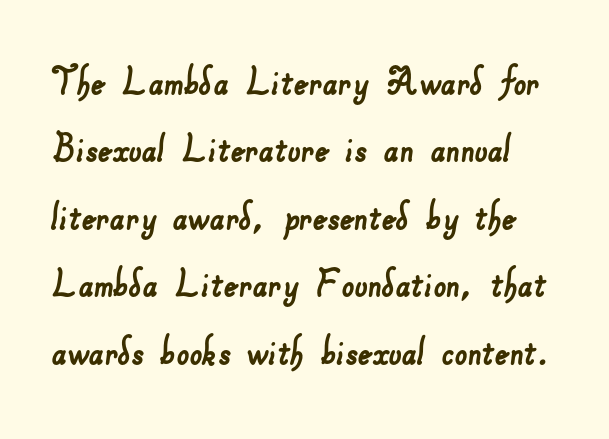
These lines are rendered in a variable-pitch font. Letterform terminals end flat and unadorned throughout the passage. This sample keeps an unexceptional amount of space between lines. Descenders are the only things crossing below the line. What stands out about the letter spacing? Nothing — it is the standard amount.
